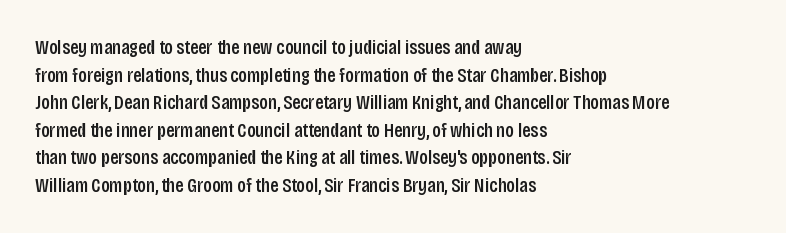
{"italic": "no", "underline": "no", "align": "left", "line_spacing": "normal", "line_spacing_ratio": 1.38, "letter_spacing": "normal", "letter_spacing_em": 0.0, "glyph_px": 20}
